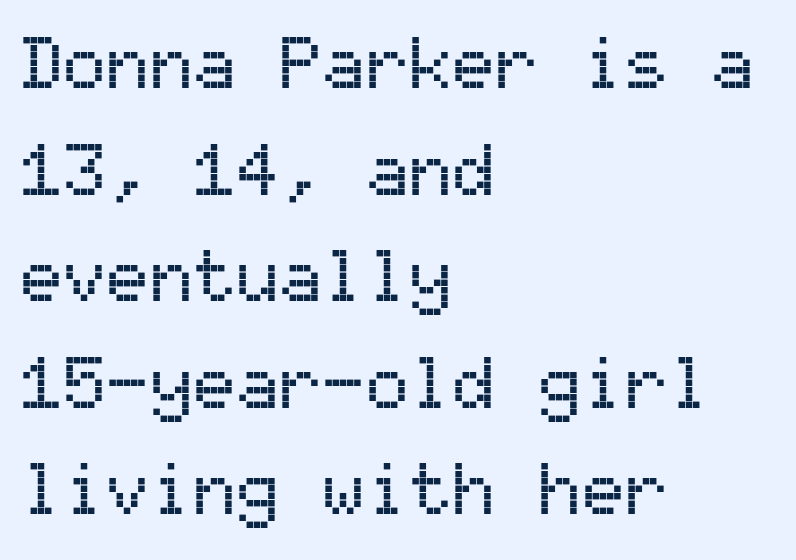
No extra tracking has been applied to these lines. If you measured baseline to baseline, you'd find a middling distance. The lines are quadded left. Think of a typewriter: that constant character pitch is what you see here. Rule under the text: the space is simply empty.
